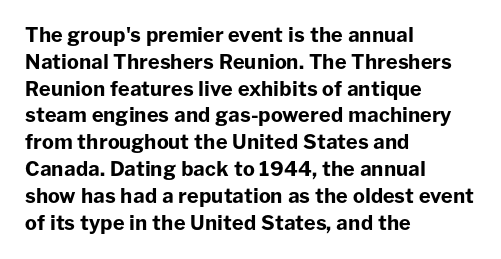
It's the straight-up-and-down kind of type. The letters sit at their default tracking, neither squeezed nor spread. Line starts are locked; line ends wander. This is heavy type, rendered in bold. Baseline-to-baseline distance is the conventional proportion of letter height.
